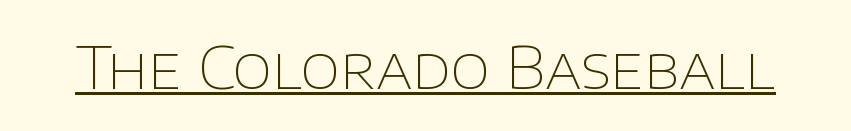
Q: Is the text bold? A: No.
Q: Is the text italic (slanted)? A: No, it is upright.
Q: Is the typeface a serif or a sans-serif typeface? A: Sans-serif.
Q: Is the text underlined? A: Yes.
Q: Is the spacing between letters normal or unusually wide? A: Normal.
Q: Width (condensed, normal, or wide)? A: Normal.
Q: Stroke contrast? A: Low.
Q: x-height? A: Large.
Q: Monospaced? A: No.
